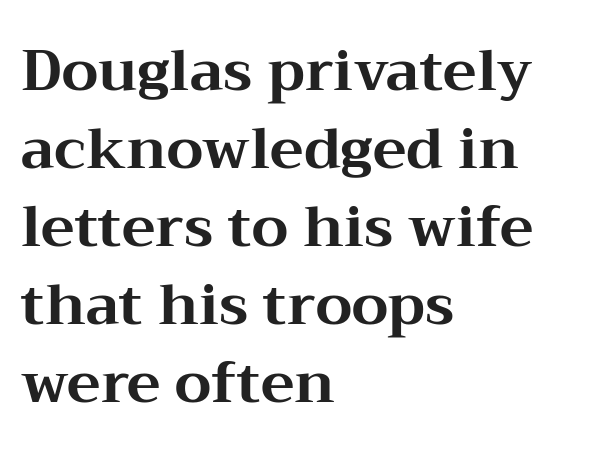
Q: Is the text bold? A: Yes.
Q: Is the text italic (slanted)? A: No, it is upright.
Q: Is the typeface a serif or a sans-serif typeface? A: Serif.
Q: Is the text underlined? A: No.
Q: How is the paragraph aligned? A: Left-aligned.
Q: Is the spacing between letters normal or unusually wide? A: Normal.
Q: Is the spacing between lines tight, normal or loose? A: Normal.
Q: Width (condensed, normal, or wide)? A: Wide.
Q: Stroke contrast? A: Medium.
Q: x-height? A: Medium.
Q: Monospaced? A: No.
